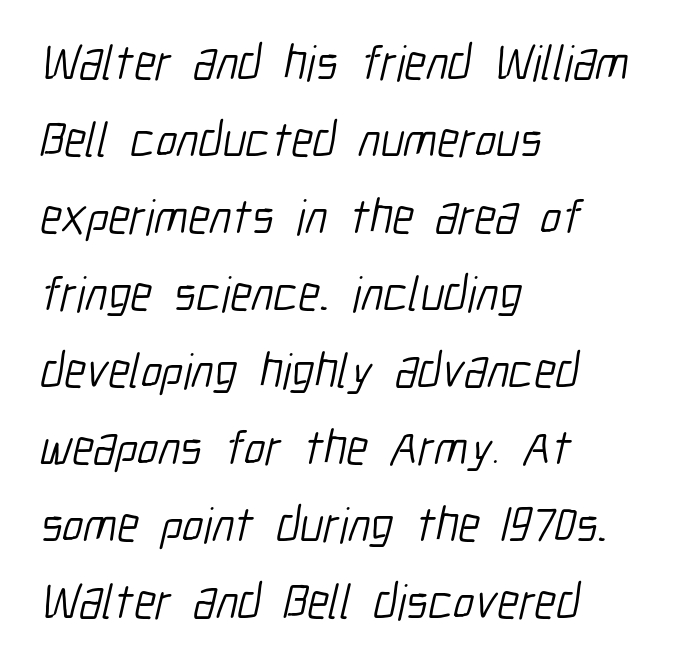
{"serif": "no", "bold": "no", "weight": "light", "width": "condensed", "stroke_contrast": "low", "x_height": "medium", "monospaced": "no", "underline": "no", "align": "left", "line_spacing": "normal", "line_spacing_ratio": 1.57, "letter_spacing": "normal", "letter_spacing_em": 0.0, "glyph_px": 49}
